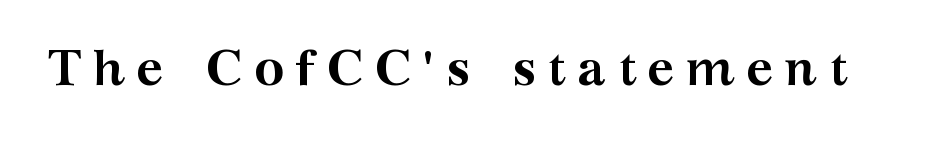
The image shows 51 px semibold, wide serif type, upright; set unusually wide letter spacing (+0.22 em), not underlined; medium stroke contrast and a medium x-height.
